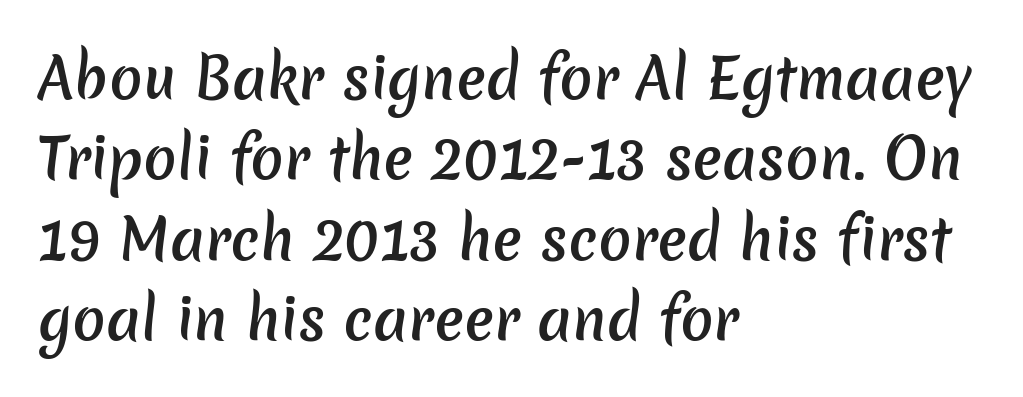
Q: Is the text bold? A: Semi-bold.
Q: Is the typeface a serif or a sans-serif typeface? A: Sans-serif.
Q: Is the text underlined? A: No.
Q: How is the paragraph aligned? A: Left-aligned.
Q: Is the spacing between letters normal or unusually wide? A: Normal.
Q: Is the spacing between lines tight, normal or loose? A: Normal.
Q: Width (condensed, normal, or wide)? A: Normal.
Q: Stroke contrast? A: Low.
Q: x-height? A: Medium.
Q: Monospaced? A: No.
